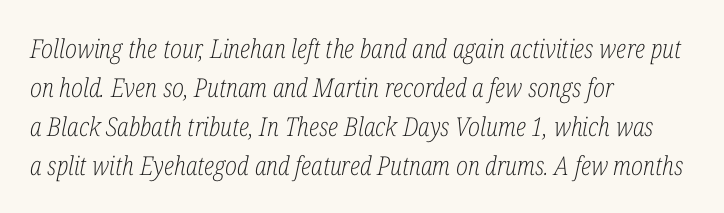
{"italic": "yes", "lean": "right", "slant_degrees": 12, "bold": "no", "underline": "no", "align": "left", "line_spacing": "normal", "line_spacing_ratio": 1.5, "letter_spacing": "normal", "letter_spacing_em": 0.0, "glyph_px": 26}
